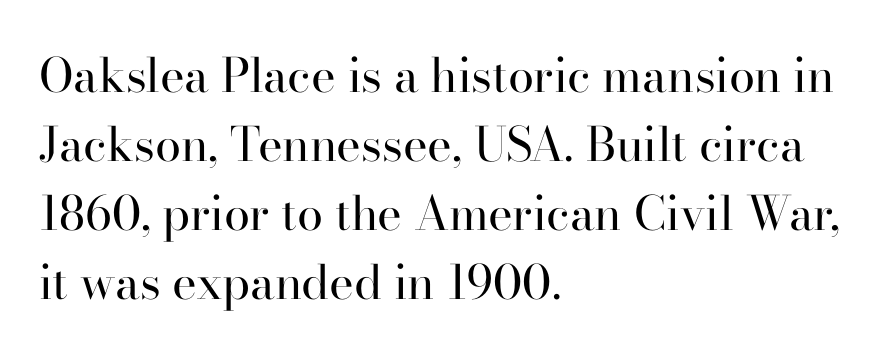
Q: Is the text bold? A: No.
Q: Is the text italic (slanted)? A: No, it is upright.
Q: Is the typeface a serif or a sans-serif typeface? A: Serif.
Q: Is the text underlined? A: No.
Q: How is the paragraph aligned? A: Left-aligned.
Q: Is the spacing between letters normal or unusually wide? A: Normal.
Q: Is the spacing between lines tight, normal or loose? A: Normal.
Q: Width (condensed, normal, or wide)? A: Normal.
Q: Stroke contrast? A: High.
Q: x-height? A: Small.
Q: Monospaced? A: No.
